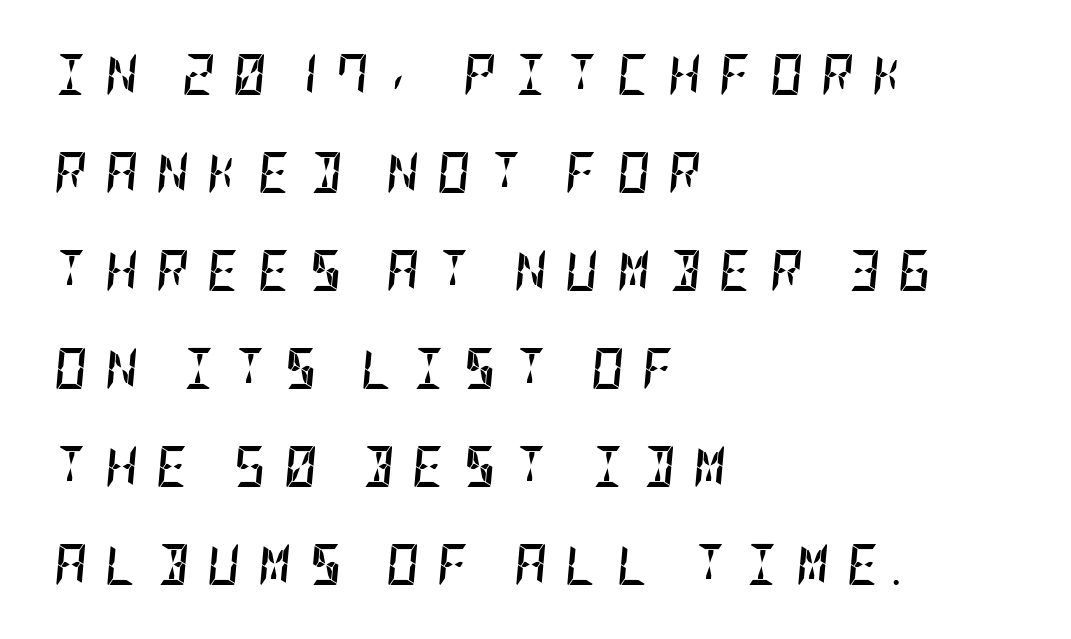
{"italic": "yes", "lean": "right", "slant_degrees": 5, "bold": "yes", "weight": "semibold", "width": "condensed", "stroke_contrast": "low", "x_height": "large", "underline": "no", "align": "left", "line_spacing": "loose", "line_spacing_ratio": 2.39, "letter_spacing": "wide", "letter_spacing_em": 0.43, "glyph_px": 41}
